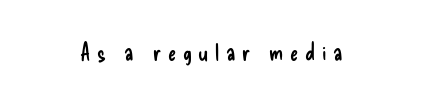
Q: Is the text bold? A: No.
Q: Is the text italic (slanted)? A: No, it is upright.
Q: Is the text underlined? A: No.
Q: Is the spacing between letters normal or unusually wide? A: Unusually wide.
